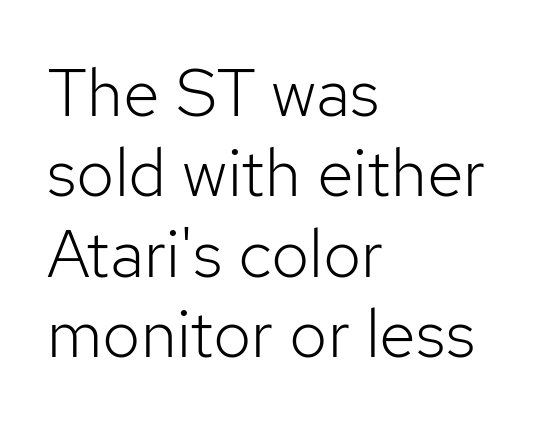
The image shows 67 px light sans-serif type, upright; set left-aligned, line spacing 1.2x, normal letter spacing, not underlined; low stroke contrast and a medium x-height.
